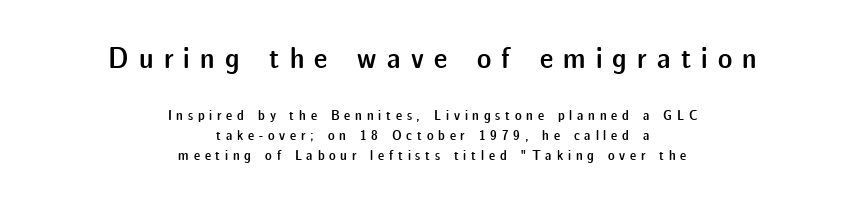
Serif or sans? Sans — the stroke terminals are bare. Line spacing here is normal. Do the letters lean? They stand straight. Bold? Not quite — semibold, heavier than regular but stopping short. Any mark beneath the type? The region is blank.
